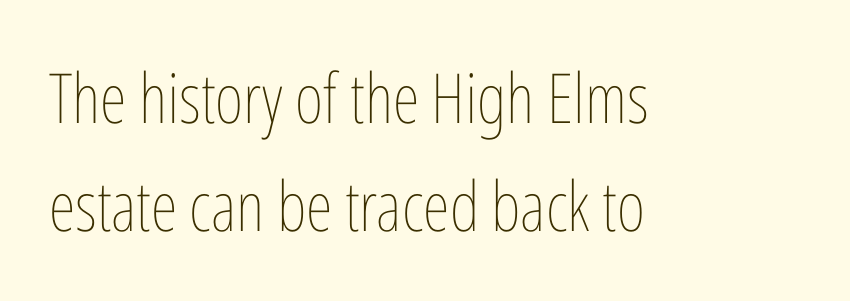
{"italic": "no", "bold": "no", "weight": "thin", "width": "condensed", "stroke_contrast": "low", "x_height": "medium", "monospaced": "no", "underline": "no", "align": "left", "line_spacing": "normal", "line_spacing_ratio": 1.56, "letter_spacing": "normal", "letter_spacing_em": 0.0, "glyph_px": 69}
